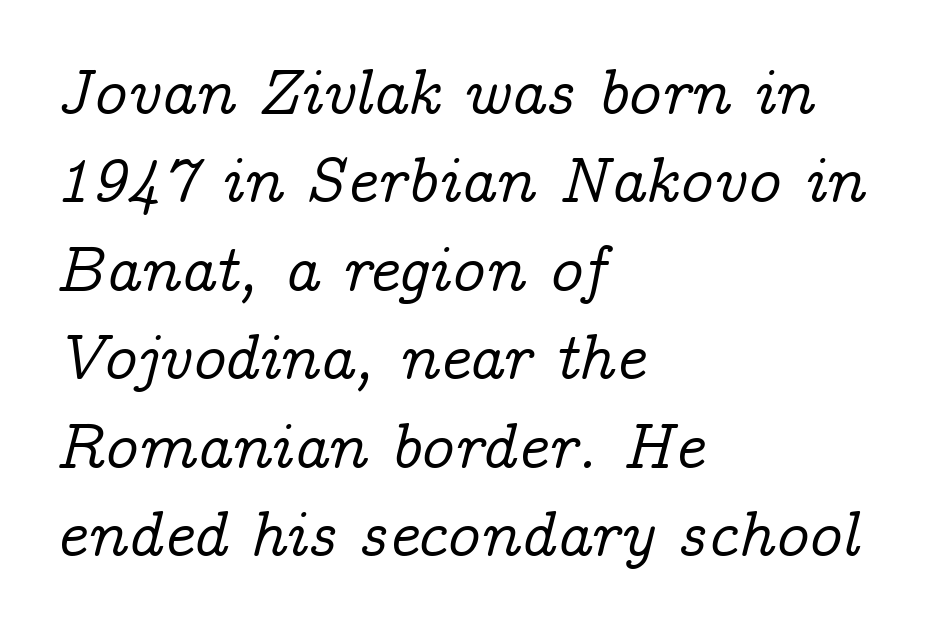
The image shows 65 px serif type, italic (leaning right); set left-aligned, normal line spacing (1.36x), normal letter spacing, not underlined; low stroke contrast and a medium x-height.
